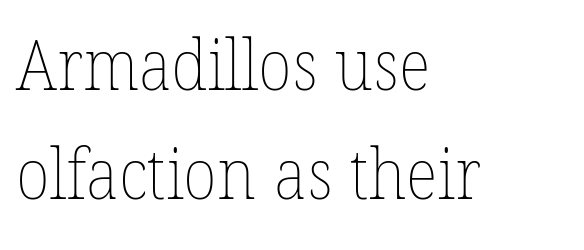
Q: Is the text bold? A: No.
Q: Is the text underlined? A: No.
Q: How is the paragraph aligned? A: Left-aligned.
Q: Is the spacing between letters normal or unusually wide? A: Normal.
Q: Is the spacing between lines tight, normal or loose? A: Normal.
Q: Width (condensed, normal, or wide)? A: Normal.
Q: Stroke contrast? A: Low.
Q: x-height? A: Medium.
Q: Monospaced? A: No.
